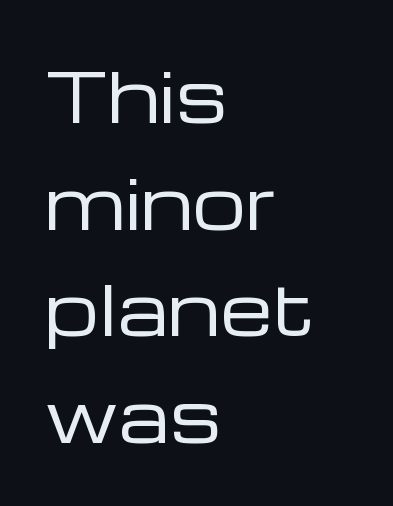
{"serif": "no", "italic": "no", "bold": "no", "weight": "regular", "width": "wide", "stroke_contrast": "low", "x_height": "medium", "monospaced": "no", "underline": "no", "align": "left", "line_spacing": "normal", "line_spacing_ratio": 1.59, "letter_spacing": "normal", "letter_spacing_em": 0.0, "glyph_px": 67}
